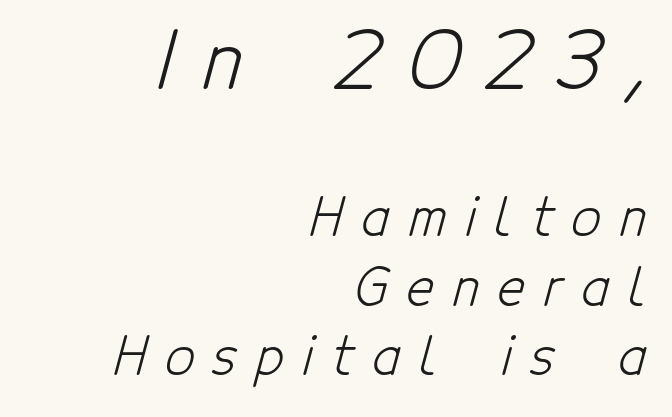
The image shows 78 px light, condensed sans-serif type; set right-aligned, normal line spacing (1.34x), unusually wide letter spacing (+0.36 em), not underlined; the first (top) block is 1.5x larger; low stroke contrast and a medium x-height.
